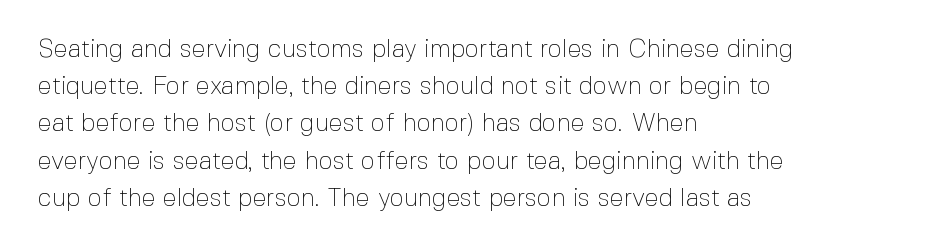
{"italic": "no", "bold": "no", "underline": "no", "align": "left", "line_spacing": "normal", "line_spacing_ratio": 1.49, "letter_spacing": "normal", "letter_spacing_em": 0.0, "glyph_px": 25}
